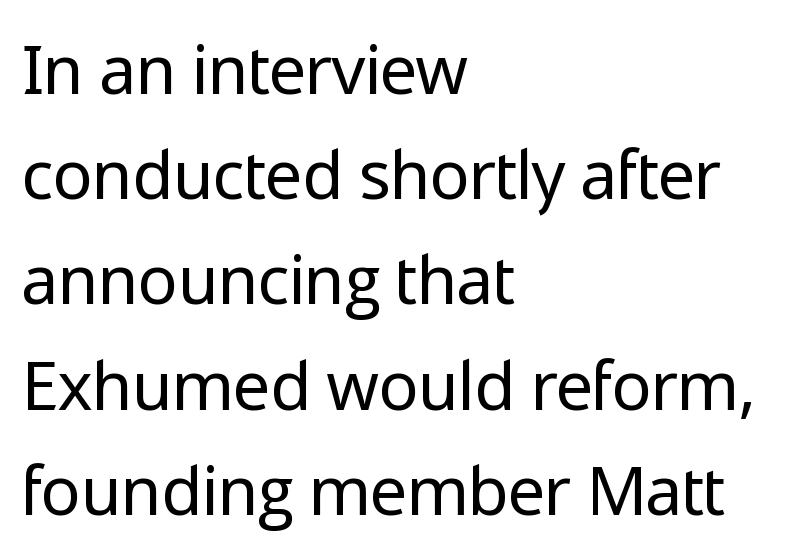
The cut favours lightness, reaching ordinary text weight at its darkest. This sample keeps an unexceptional amount of space between lines. The setting favours the left margin, as ordinary paragraphs usually do. Character widths vary here, with narrow letters taking less room than wide ones.
